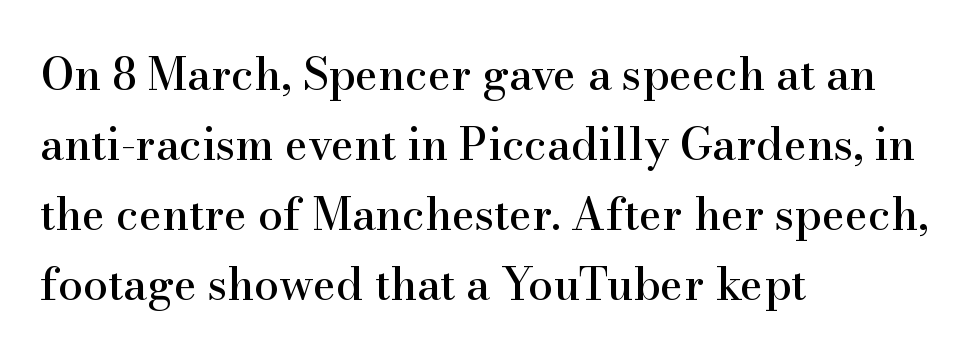
The paragraph shown leans on its left margin. Leading matches the norm, producing a regular column. Each letter keeps its own natural width here, so spacing adapts to shape. A typesetter would label this face a serif. Check under the words: just untouched page.
